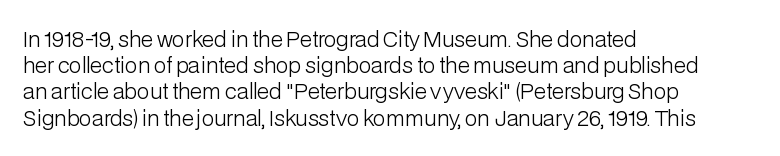
Q: Is the text bold? A: No.
Q: Is the text italic (slanted)? A: No, it is upright.
Q: Is the text underlined? A: No.
Q: How is the paragraph aligned? A: Left-aligned.
Q: Is the spacing between letters normal or unusually wide? A: Normal.
Q: Is the spacing between lines tight, normal or loose? A: Normal.
